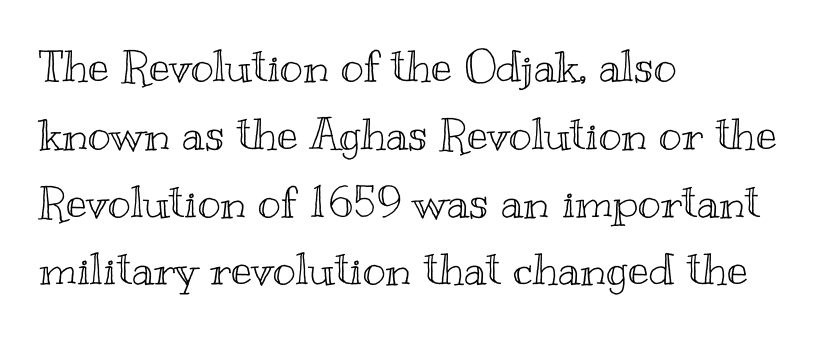
The image shows 44 px wide type, upright; set left-aligned, normal line spacing (1.54x), normal letter spacing, not underlined; a small x-height.
